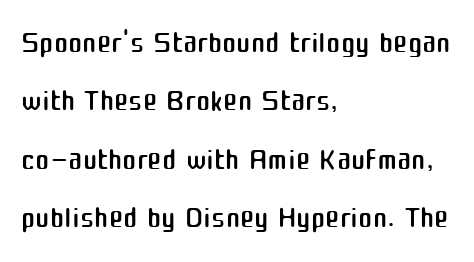
Q: Is the text bold? A: No.
Q: Is the text italic (slanted)? A: No, it is upright.
Q: Is the typeface a serif or a sans-serif typeface? A: Sans-serif.
Q: Is the text underlined? A: No.
Q: How is the paragraph aligned? A: Left-aligned.
Q: Is the spacing between letters normal or unusually wide? A: Normal.
Q: Is the spacing between lines tight, normal or loose? A: Normal.
Q: Width (condensed, normal, or wide)? A: Normal.
Q: Stroke contrast? A: Medium.
Q: x-height? A: Medium.
Q: Monospaced? A: No.
